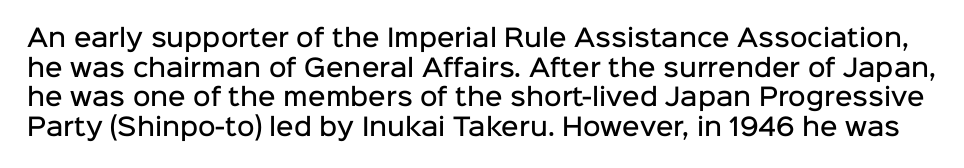
The tracking reads as untouched default to a designer's eye. The string is rendered with underlining switched off. Stems and bowls a touch heavier than normal — semibold. Posture: straight, roman, zero tilt.
